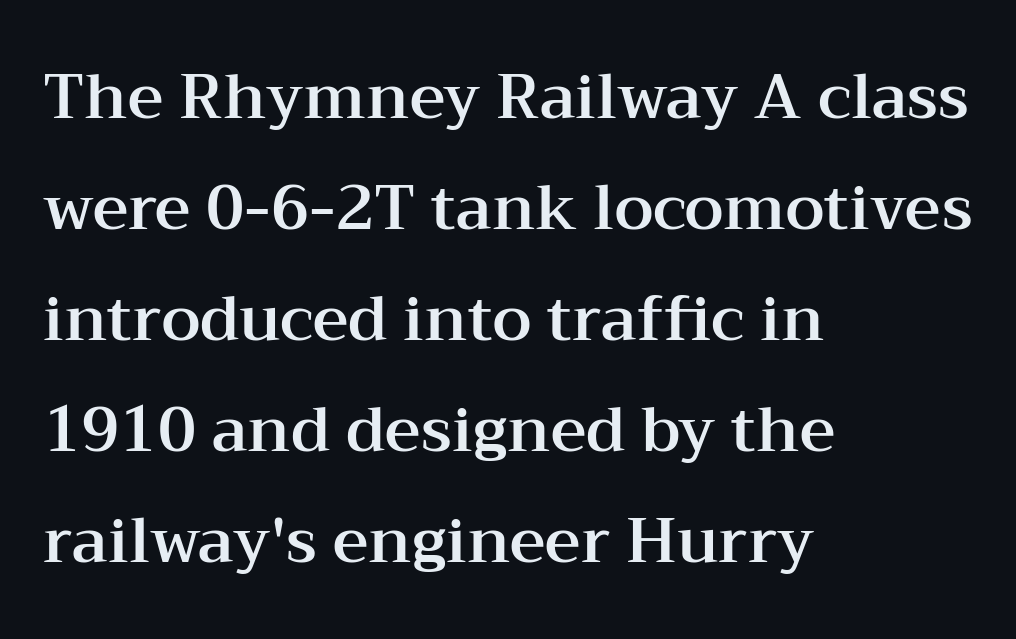
Q: Is the text italic (slanted)? A: No, it is upright.
Q: Is the typeface a serif or a sans-serif typeface? A: Serif.
Q: Is the text underlined? A: No.
Q: How is the paragraph aligned? A: Left-aligned.
Q: Is the spacing between letters normal or unusually wide? A: Normal.
Q: Width (condensed, normal, or wide)? A: Wide.
Q: Stroke contrast? A: Medium.
Q: x-height? A: Medium.
Q: Monospaced? A: No.
